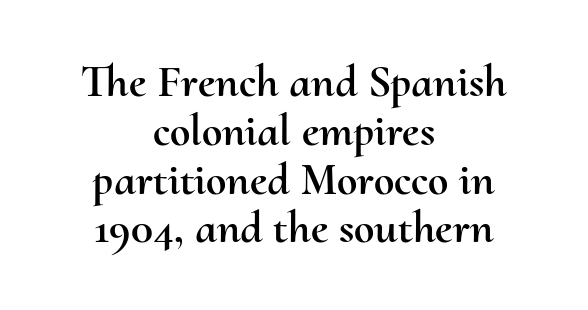
Q: Is the text italic (slanted)? A: No, it is upright.
Q: Is the text underlined? A: No.
Q: How is the paragraph aligned? A: Centered.
Q: Is the spacing between letters normal or unusually wide? A: Normal.
Q: Is the spacing between lines tight, normal or loose? A: Tight.
Q: Width (condensed, normal, or wide)? A: Normal.
Q: Stroke contrast? A: Medium.
Q: x-height? A: Small.
Q: Monospaced? A: No.
